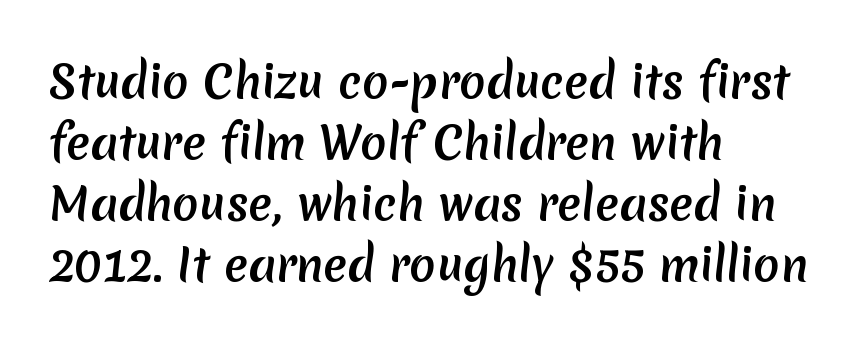
The image shows 44 px semibold sans-serif type; set left-aligned, normal line spacing (1.39x), normal letter spacing, not underlined; low stroke contrast and a medium x-height.
